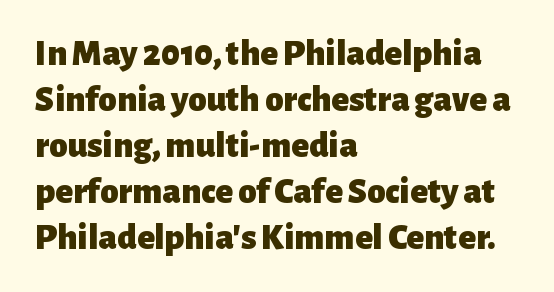
The image shows 37 px heavy sans-serif type, upright; set left-aligned, line spacing 1.24x, normal letter spacing, not underlined; low stroke contrast and a medium x-height.
